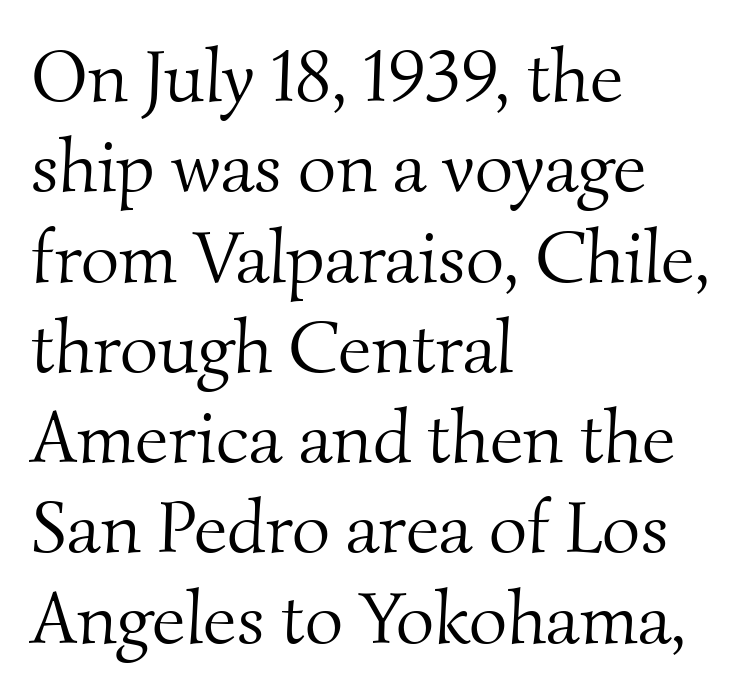
The image shows 74 px light serif type; set left-aligned, line spacing 1.22x, normal letter spacing, not underlined; medium stroke contrast and a small x-height.
